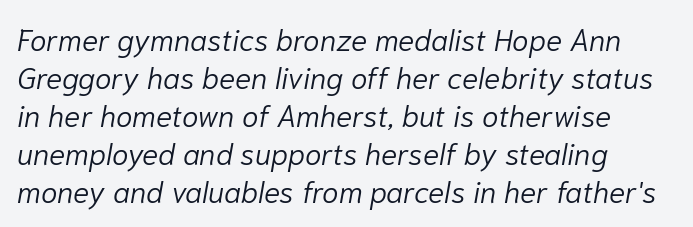
The gaps between neighbouring characters are ordinary and unremarkable. The specimen reads as italic at a glance. The letters look calm and open, with moderate or lighter stems. A typesetter would call this proportional, since set widths differ per character. Compared with typical paragraphs, the rows here are spaced about the same.
